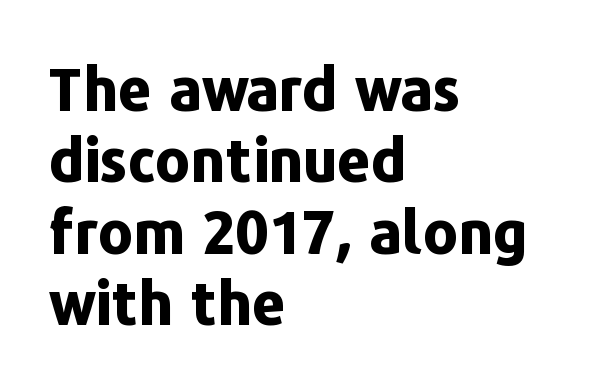
Varying glyph widths throughout — classic text-font behaviour. Beneath every word, the page is bare. This is the regular roman posture of the typeface. Is this a sans? Yes — the strokes have no serifs. Heft: maximum for text — a bold. Short and long lines alike share a common starting point at left.
